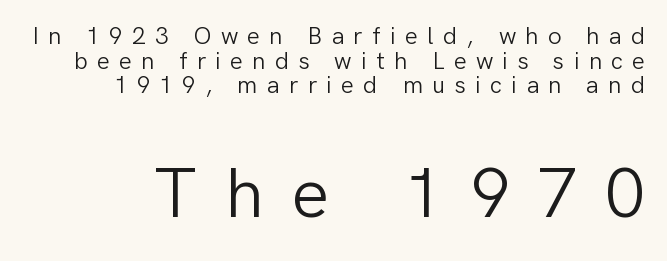
The image shows 71 px light sans-serif type, upright; set tight line spacing (1.03x), unusually wide letter spacing (+0.39 em), not underlined; the second (bottom) block is 2.96x larger; low stroke contrast and a medium x-height.
